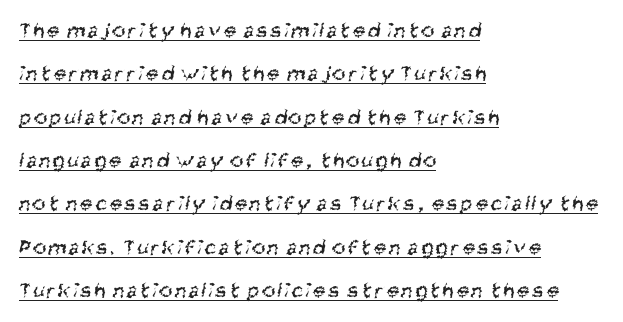
{"bold": "no", "underline": "yes", "align": "left", "line_spacing": "loose", "line_spacing_ratio": 1.97, "glyph_px": 22}
